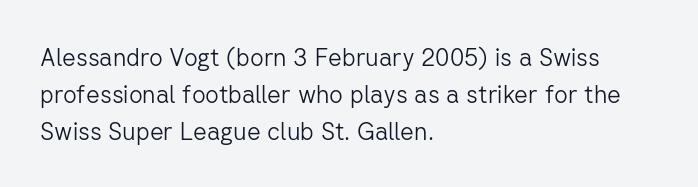
Vertical strokes here are truly vertical. Every row of glyphs begins at an identical x-position on the left. Between one letter and the next there's only the usual sliver of space. Only glyphs here, with clear space below each row.
